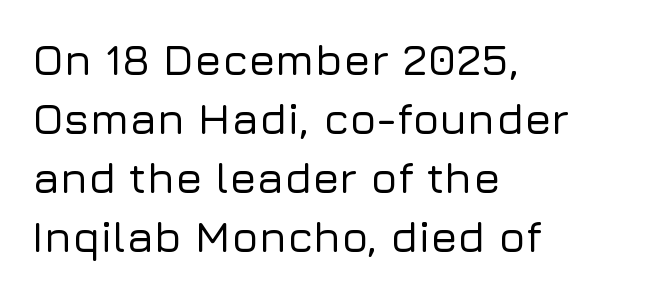
The image shows 44 px sans-serif type, upright; set left-aligned, normal line spacing (1.34x), normal letter spacing, not underlined; low stroke contrast and a medium x-height.
